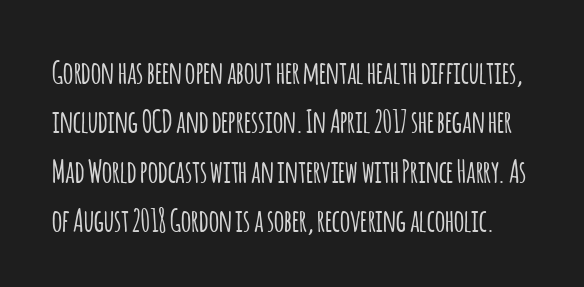
{"serif": "no", "italic": "no", "width": "condensed", "stroke_contrast": "low", "x_height": "large", "monospaced": "no", "underline": "no", "line_spacing": "normal", "line_spacing_ratio": 1.54, "letter_spacing": "normal", "letter_spacing_em": 0.0, "glyph_px": 32}
